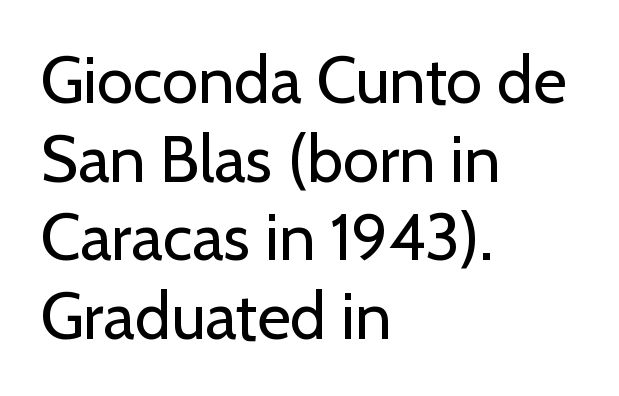
The glyphs in this specimen are sans serif. The font sits on the lighter half of the weight spectrum, regular included. The strip under each line holds only bare page. Characters follow at the spacing the type designer built in. Each letter keeps its own natural width here, so spacing adapts to shape. Alignment: flush left.
